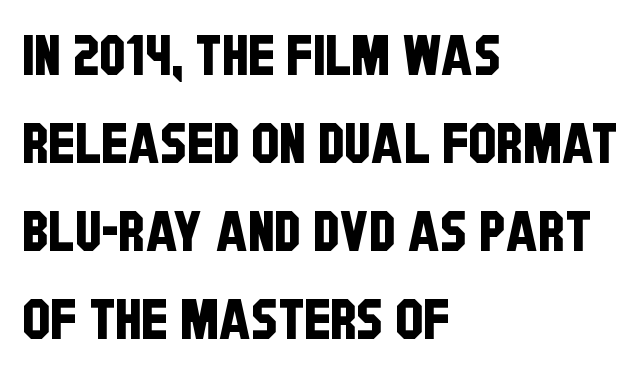
Casual observation: everything's shoved over to the left. Nobody touched the tracking dial on this one. Whoever set this chose a conventional vertical rhythm. Spacing verdict: proportional, widths tailored to each character.
